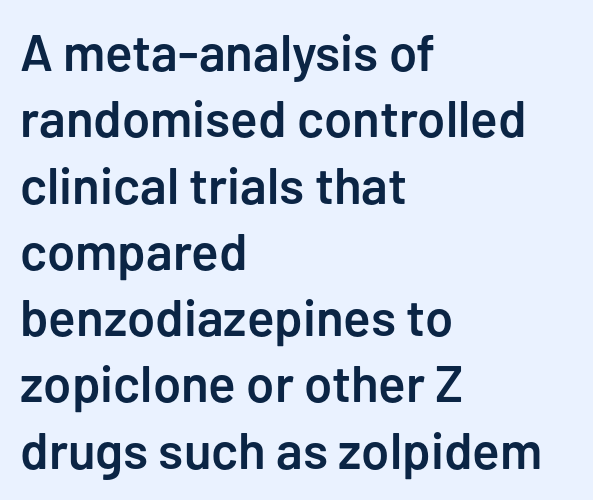
{"serif": "no", "italic": "no", "bold": "semi", "weight": "semibold", "width": "normal", "stroke_contrast": "low", "x_height": "medium", "monospaced": "no", "underline": "no", "align": "left", "line_spacing": "normal", "line_spacing_ratio": 1.3, "letter_spacing": "normal", "letter_spacing_em": 0.0, "glyph_px": 51}
